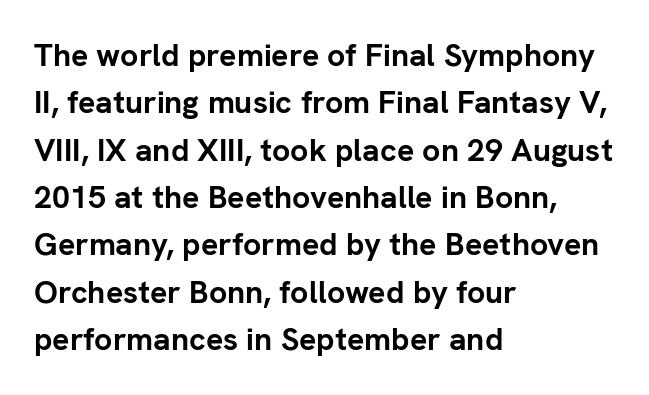
The image shows 32 px semibold sans-serif type, upright; set left-aligned, normal line spacing (1.48x), normal letter spacing, not underlined; low stroke contrast and a medium x-height.
